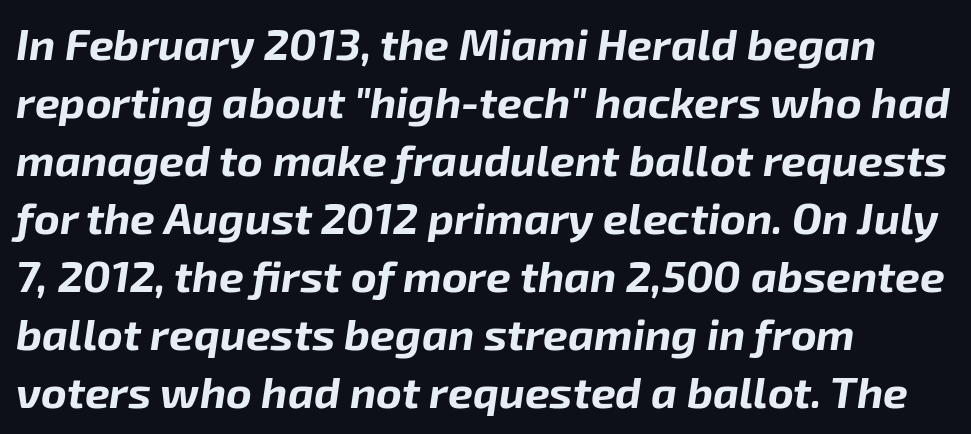
Think of a printed novel: that variable character pitch is what you see here. Notice how descenders clear the ascenders below comfortably — that's standard leading. Emphasis by weight is at full strength: bold. Line beginnings align vertically; line endings do not. The passage shown has conventional tracking throughout. Rendered with sloped, italic letterforms.
